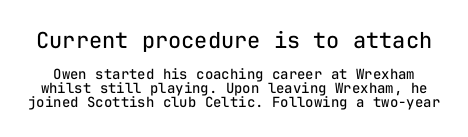
Q: Is the text bold? A: No.
Q: Is the text italic (slanted)? A: No, it is upright.
Q: Is the text underlined? A: No.
Q: Is the spacing between letters normal or unusually wide? A: Normal.
Q: Is the spacing between lines tight, normal or loose? A: Tight.
Q: Which block of text is set in a larger size, the first (top) or the second (bottom)? A: The first (top) one.
